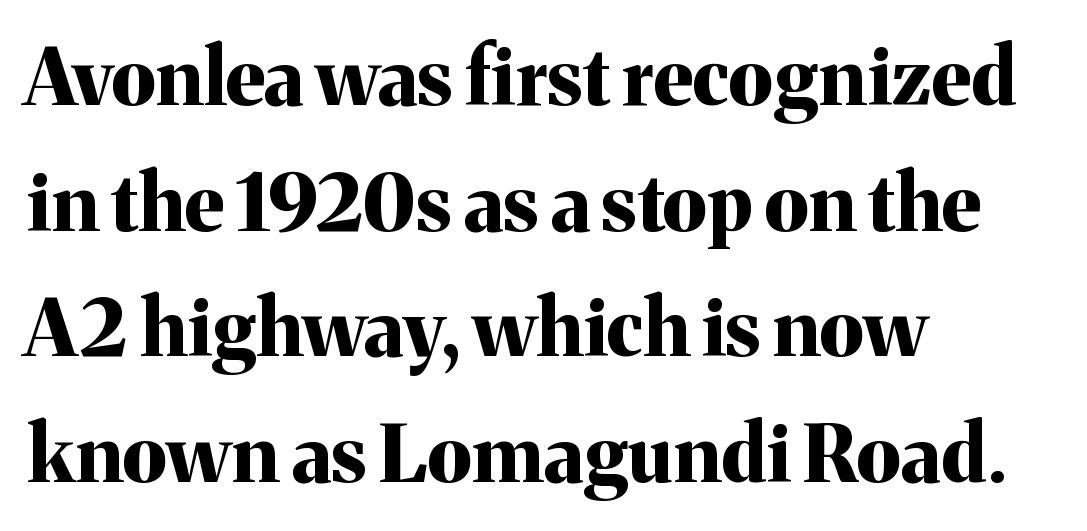
On the weight axis this lands at bold, roughly 700. Serifs: yes, visible at the terminals of the letterforms. Posture: upright roman. Between one letter and the next there's only the usual sliver of space. Clear beneath every line of the passage. The lines are quadded left.
